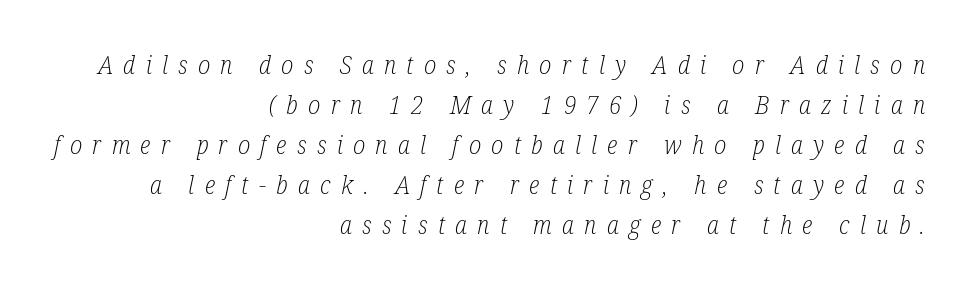
Q: Is the text bold? A: No.
Q: Is the text italic (slanted)? A: Yes, it leans right by about 12 degrees.
Q: Is the text underlined? A: No.
Q: How is the paragraph aligned? A: Right-aligned.
Q: Is the spacing between letters normal or unusually wide? A: Unusually wide.
Q: Is the spacing between lines tight, normal or loose? A: Normal.
